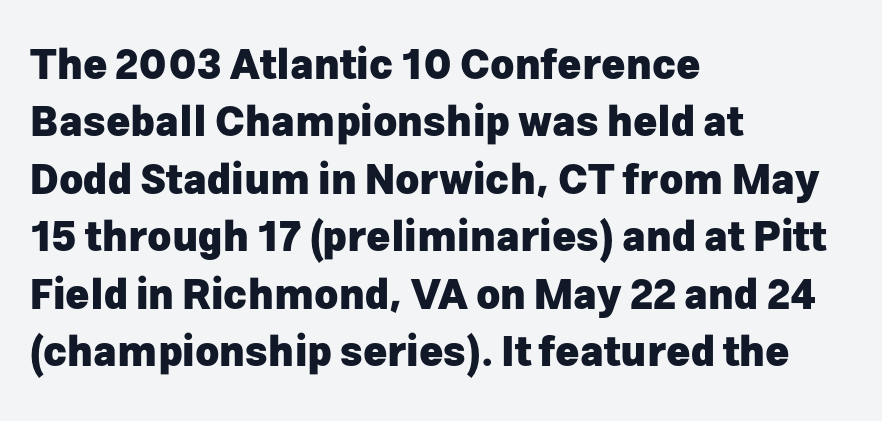
Q: Is the text bold? A: Yes.
Q: Is the text italic (slanted)? A: No, it is upright.
Q: Is the typeface a serif or a sans-serif typeface? A: Sans-serif.
Q: Is the text underlined? A: No.
Q: How is the paragraph aligned? A: Left-aligned.
Q: Is the spacing between letters normal or unusually wide? A: Normal.
Q: Is the spacing between lines tight, normal or loose? A: Normal.
Q: Width (condensed, normal, or wide)? A: Normal.
Q: Stroke contrast? A: Low.
Q: x-height? A: Medium.
Q: Monospaced? A: No.
